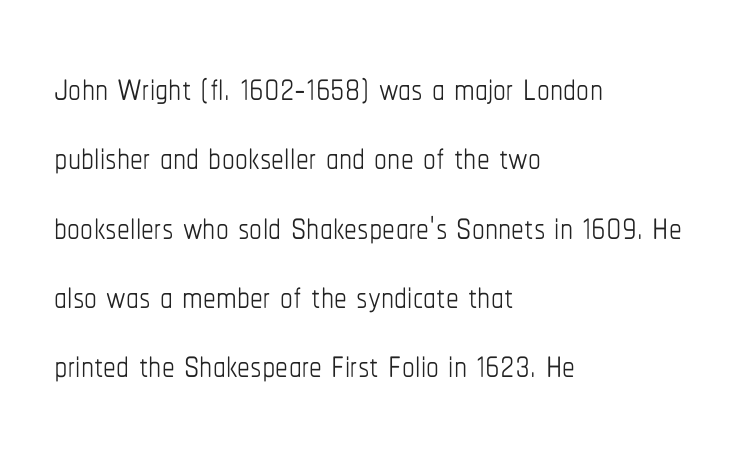
{"italic": "no", "bold": "no", "weight": "thin", "width": "condensed", "stroke_contrast": "low", "x_height": "medium", "monospaced": "no", "underline": "no", "align": "left", "line_spacing": "normal", "line_spacing_ratio": 1.36, "letter_spacing": "normal", "letter_spacing_em": 0.0, "glyph_px": 51}
